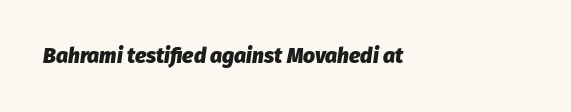
Compared with typical body copy, the letter spacing here is the same. The glyphs are unaccompanied by any horizontal stroke below them. In CSS terms this would be text-align: left. This is oblique type, the kind used for emphasis or titles.
